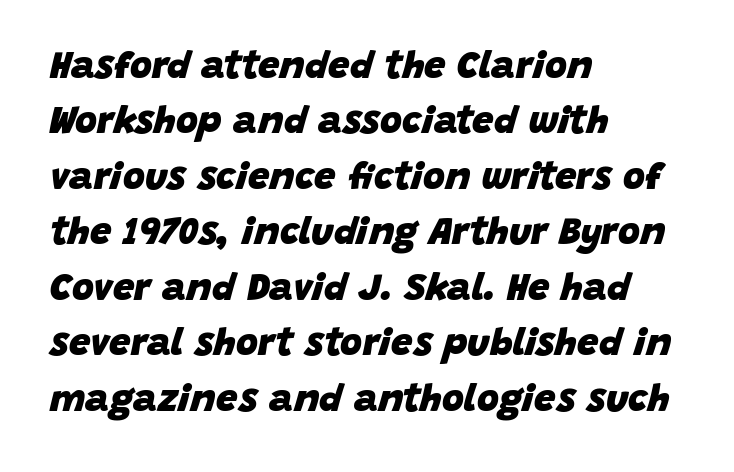
The image shows 38 px heavy type, italic (leaning right); set left-aligned, normal line spacing (1.46x), normal letter spacing, not underlined; low stroke contrast and a large x-height.
